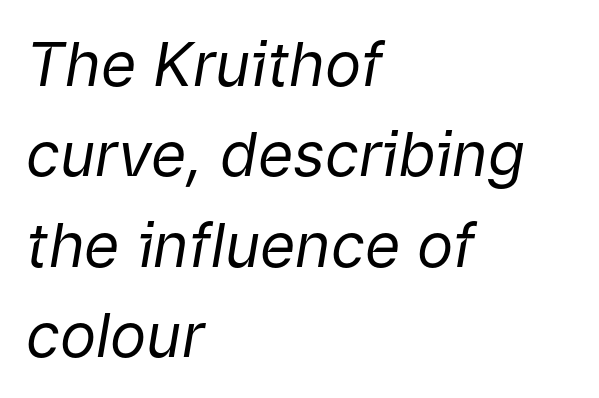
Q: Is the text bold? A: No.
Q: Is the text italic (slanted)? A: Yes, it leans right by about 9 degrees.
Q: Is the text underlined? A: No.
Q: How is the paragraph aligned? A: Left-aligned.
Q: Is the spacing between letters normal or unusually wide? A: Normal.
Q: Is the spacing between lines tight, normal or loose? A: Normal.
Q: Width (condensed, normal, or wide)? A: Normal.
Q: Stroke contrast? A: Low.
Q: x-height? A: Medium.
Q: Monospaced? A: No.
